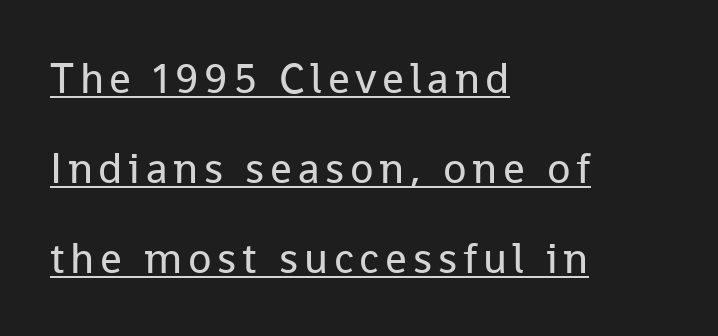
{"serif": "no", "italic": "no", "bold": "no", "weight": "regular", "width": "normal", "stroke_contrast": "low", "x_height": "medium", "monospaced": "no", "underline": "yes", "align": "left", "line_spacing": "loose", "line_spacing_ratio": 2.09, "glyph_px": 43}
